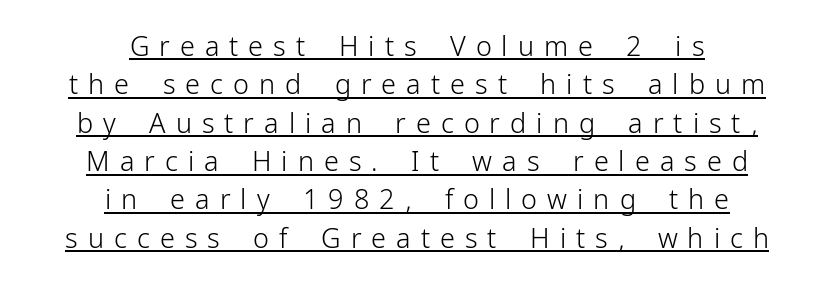
Q: Is the text bold? A: No.
Q: Is the text italic (slanted)? A: No, it is upright.
Q: Is the text underlined? A: Yes.
Q: How is the paragraph aligned? A: Centered.
Q: Is the spacing between letters normal or unusually wide? A: Unusually wide.
Q: Is the spacing between lines tight, normal or loose? A: Normal.
